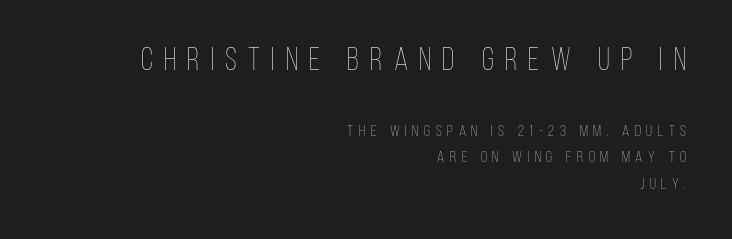
{"italic": "no", "bold": "no", "weight": "thin", "width": "condensed", "stroke_contrast": "low", "x_height": "large", "monospaced": "no", "underline": "no", "align": "right", "line_spacing": "normal", "line_spacing_ratio": 1.64, "letter_spacing": "wide", "letter_spacing_em": 0.35, "larger_block": "first", "size_ratio": 2.0, "glyph_px": 32}
